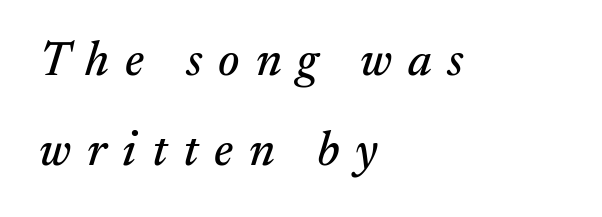
The image shows 48 px serif type, italic (leaning right); set left-aligned, line spacing 1.87x, unusually wide letter spacing (+0.33 em), not underlined; medium stroke contrast and a medium x-height.
